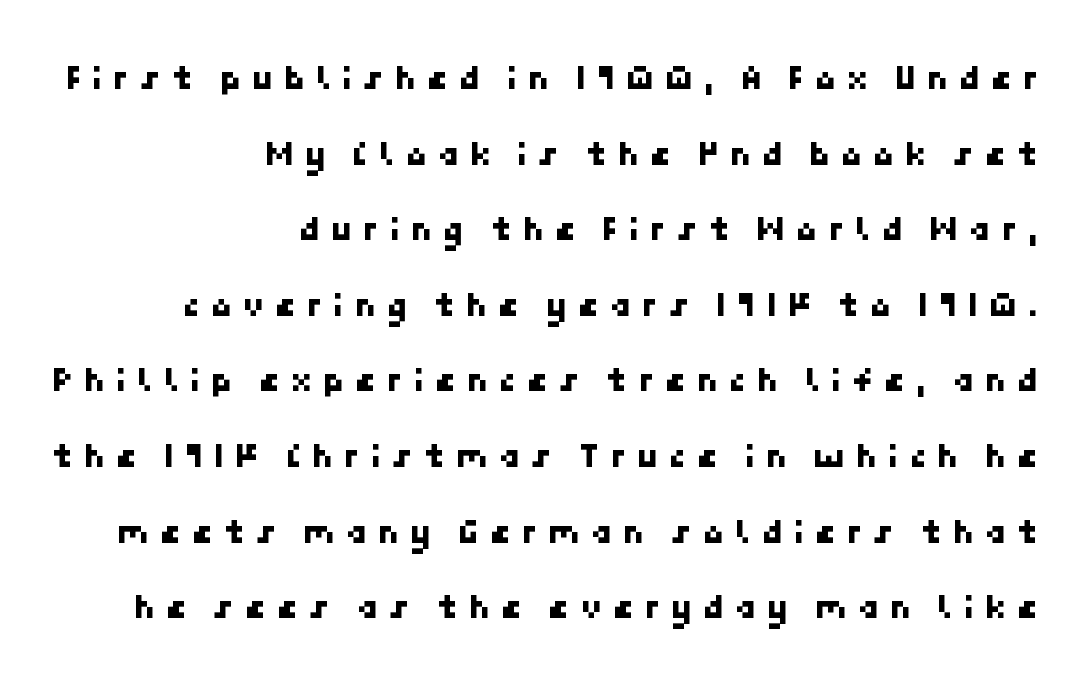
The image shows 35 px sans-serif type; set right-aligned, loose line spacing (2.16x), unusually wide letter spacing (+0.29 em), not underlined; low stroke contrast and a medium x-height.
